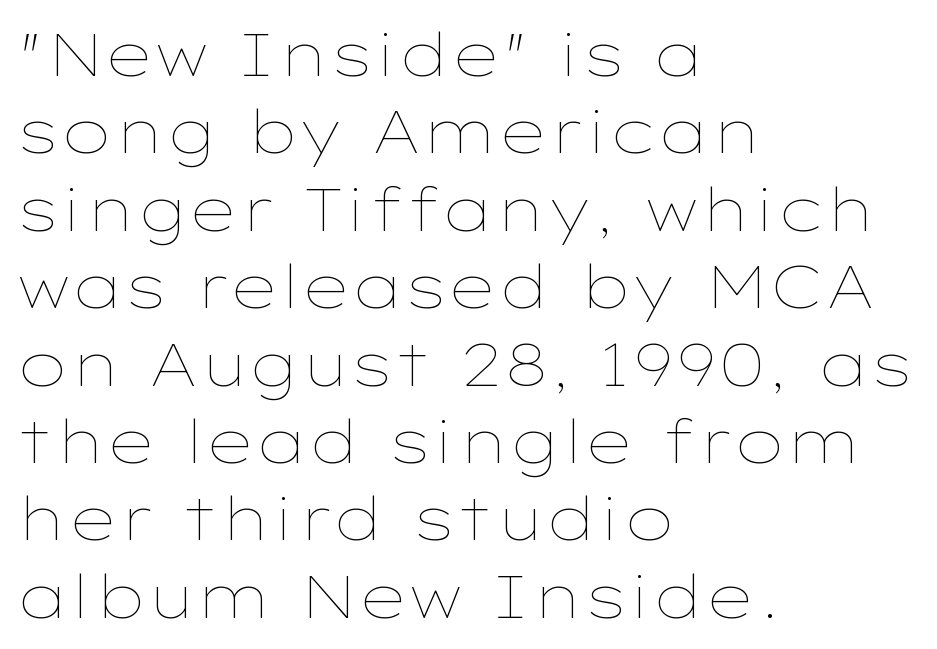
The space between consecutive lines is moderate. Think standard paragraph weight, or any step lighter than that. The gaps between neighbouring characters are ordinary and unremarkable. The foot of each line stays bare and open. Compared with a centered layout, this one pins lines to the left instead.
